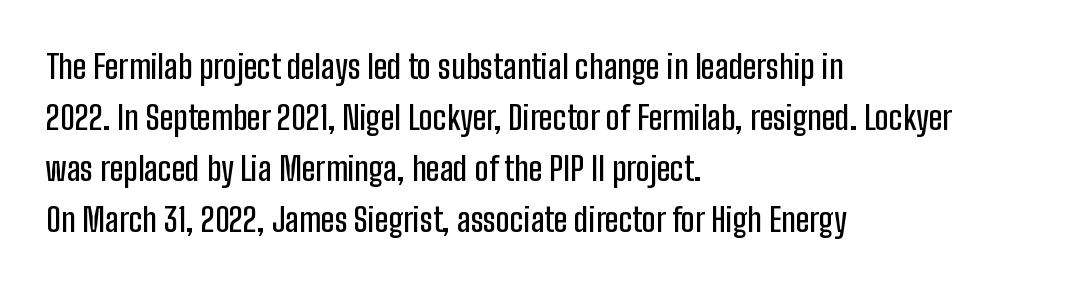
Q: Is the text italic (slanted)? A: No, it is upright.
Q: Is the typeface a serif or a sans-serif typeface? A: Sans-serif.
Q: Is the text underlined? A: No.
Q: How is the paragraph aligned? A: Left-aligned.
Q: Is the spacing between letters normal or unusually wide? A: Normal.
Q: Is the spacing between lines tight, normal or loose? A: Normal.
Q: Width (condensed, normal, or wide)? A: Condensed.
Q: Stroke contrast? A: Low.
Q: x-height? A: Medium.
Q: Monospaced? A: No.
